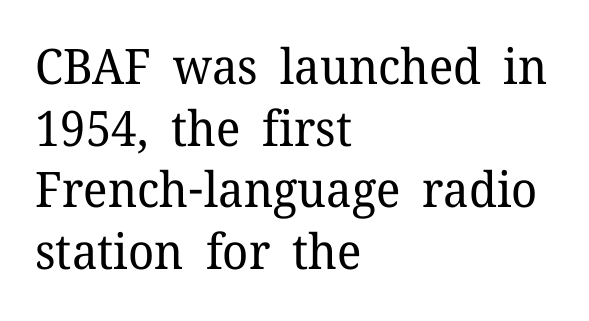
The image shows 49 px regular-weight serif type, upright; set left-aligned, normal line spacing (1.26x), normal letter spacing, not underlined; low stroke contrast and a medium x-height.
